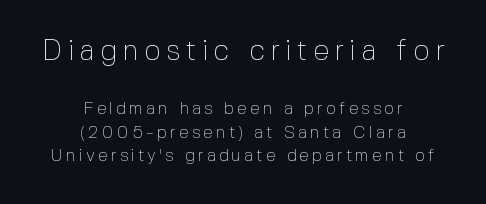
{"serif": "no", "italic": "no", "bold": "no", "weight": "thin", "width": "normal", "x_height": "medium", "monospaced": "no", "underline": "no", "align": "center", "line_spacing": "normal", "line_spacing_ratio": 1.38, "larger_block": "first", "size_ratio": 1.71, "glyph_px": 29}
